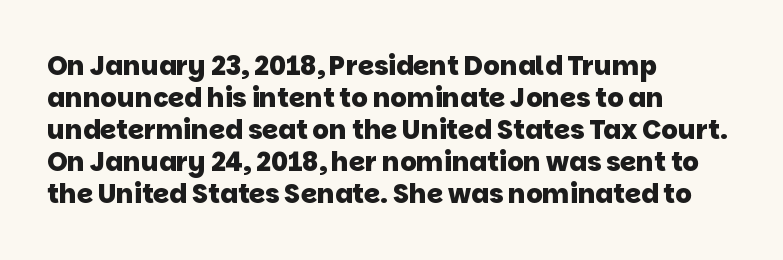
Q: Is the text bold? A: Yes.
Q: Is the text underlined? A: No.
Q: How is the paragraph aligned? A: Left-aligned.
Q: Is the spacing between letters normal or unusually wide? A: Normal.
